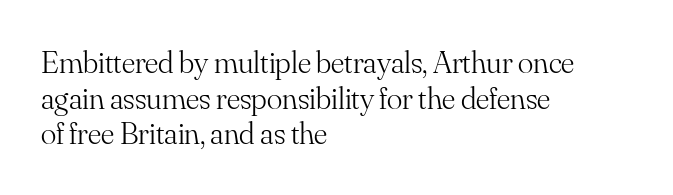
{"serif": "yes", "italic": "no", "bold": "no", "weight": "light", "width": "normal", "stroke_contrast": "medium", "x_height": "small", "monospaced": "no", "underline": "no", "align": "left", "line_spacing": "tight", "line_spacing_ratio": 1.11, "letter_spacing": "normal", "letter_spacing_em": 0.0, "glyph_px": 32}
